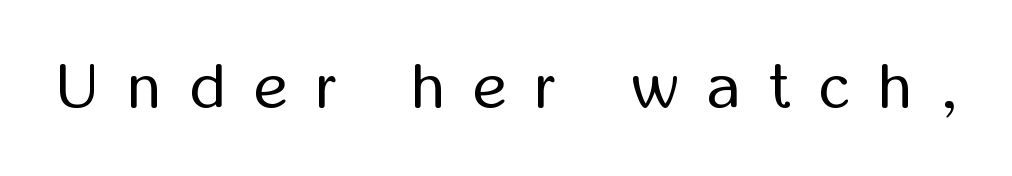
Nobody drew a line under any word here. Words appear elongated and porous because spacing is wide. Think of a printed novel: that variable character pitch is what you see here. Vertical stems look standard width or narrower in stroke.
